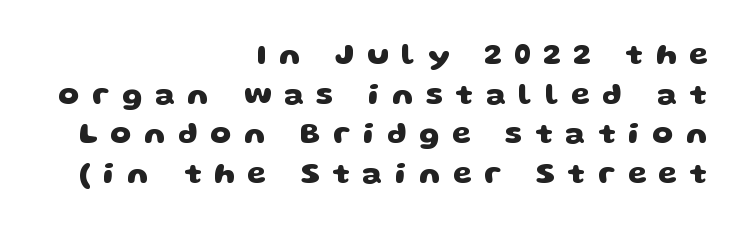
The image shows 30 px heavy, wide sans-serif type; set right-aligned, normal line spacing (1.32x), unusually wide letter spacing (+0.42 em), not underlined; low stroke contrast and a large x-height.
